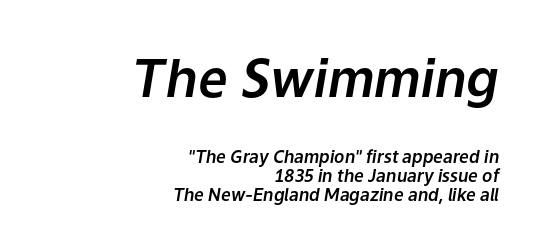
Two sizes are in play, and the larger belongs to the first block. Proportional: the letters do not fall into vertical columns. The rendering anchors every line to the right-hand side. A typesetter would call this leading minimal, almost set solid. Designer's note — italics engaged. The gap between lines stays unmarked.
